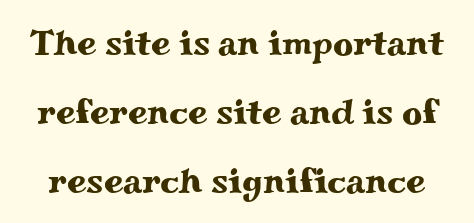
This is roman type, the default non-slanted kind. Short note: letters normally spaced. Leading is clearly above the norm, producing a sparse column. Quick note: underline off. The face used here is proportionally spaced, like ordinary book or web type. This sample uses a serif face.
